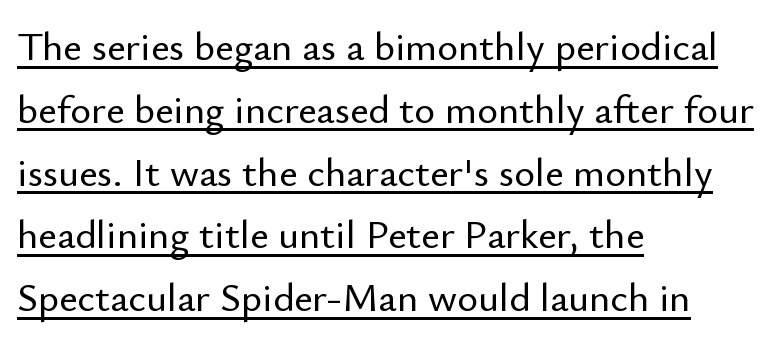
This rendering features underlined lettering. The letters sit at their default tracking, neither squeezed nor spread. The font's upright variant was chosen for this text. Line beginnings align vertically; line endings do not. Think of a printed novel: that variable character pitch is what you see here. The rendering uses a moderate line-height, typical for paragraphs.
